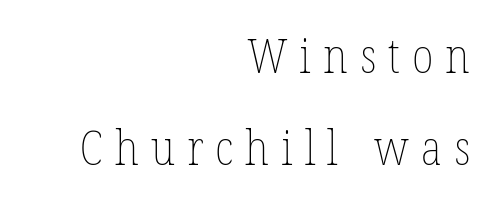
Q: Is the text bold? A: No.
Q: Is the text underlined? A: No.
Q: How is the paragraph aligned? A: Right-aligned.
Q: Is the spacing between letters normal or unusually wide? A: Unusually wide.
Q: Is the spacing between lines tight, normal or loose? A: Loose.
Q: Width (condensed, normal, or wide)? A: Condensed.
Q: Stroke contrast? A: Low.
Q: x-height? A: Medium.
Q: Monospaced? A: No.
